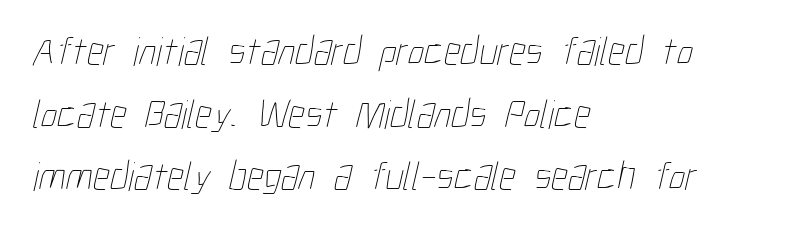
Unbolded letterforms with no extra heft. Line starts are locked; line ends wander. Whoever set this chose a conventional vertical rhythm. The zone under the glyphs is completely vacant. Caption: standard tracking, unaltered.
